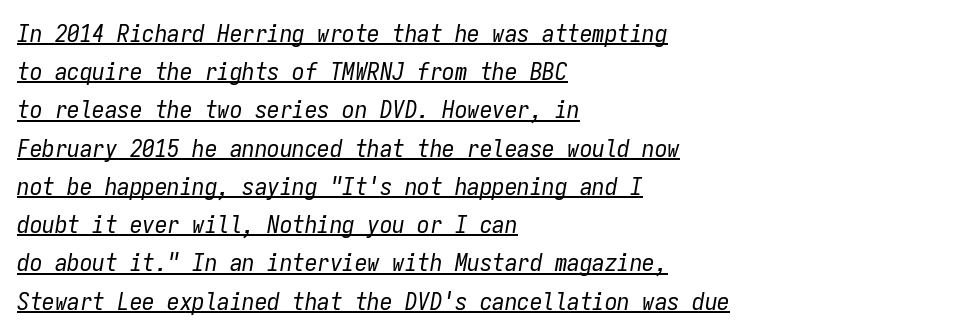
The image shows 25 px text type, italic (leaning right); set left-aligned, normal line spacing (1.53x), normal letter spacing, underlined.
